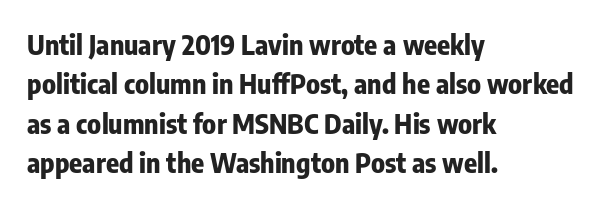
{"italic": "no", "bold": "yes", "underline": "no", "align": "left", "line_spacing": "normal", "line_spacing_ratio": 1.46, "letter_spacing": "normal", "letter_spacing_em": 0.0, "glyph_px": 27}
